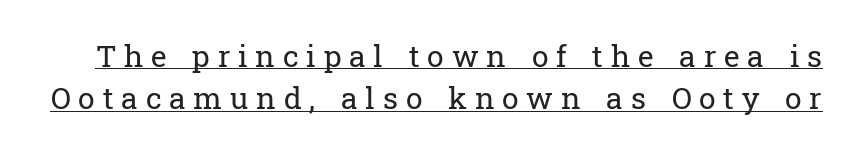
{"serif": "yes", "italic": "no", "bold": "no", "weight": "regular", "width": "normal", "stroke_contrast": "low", "x_height": "medium", "monospaced": "no", "underline": "yes", "line_spacing": "normal", "line_spacing_ratio": 1.41, "letter_spacing": "wide", "letter_spacing_em": 0.26, "glyph_px": 30}
